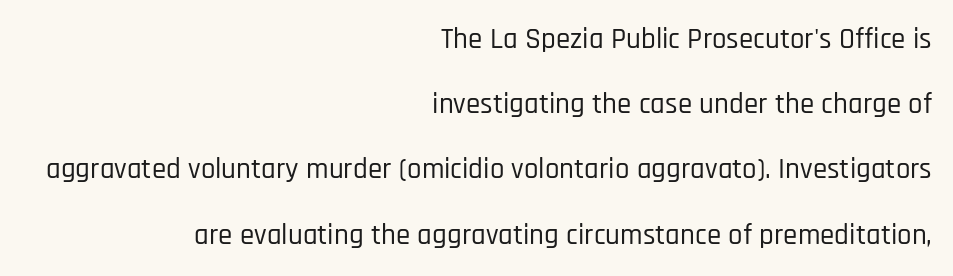
Q: Is the text italic (slanted)? A: No, it is upright.
Q: Is the typeface a serif or a sans-serif typeface? A: Sans-serif.
Q: Is the text underlined? A: No.
Q: How is the paragraph aligned? A: Right-aligned.
Q: Is the spacing between letters normal or unusually wide? A: Normal.
Q: Is the spacing between lines tight, normal or loose? A: Loose.
Q: Width (condensed, normal, or wide)? A: Condensed.
Q: Stroke contrast? A: Low.
Q: x-height? A: Large.
Q: Monospaced? A: No.
